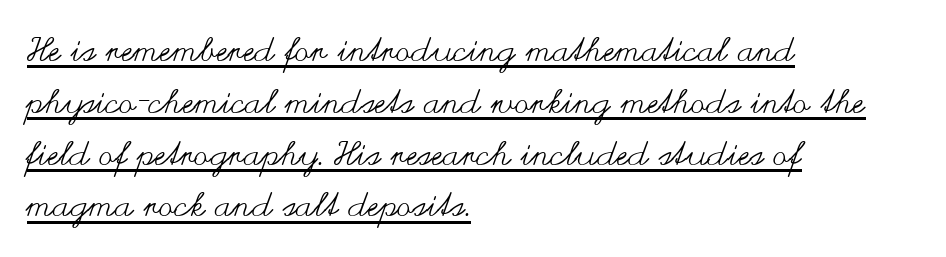
{"bold": "no", "weight": "regular", "width": "wide", "stroke_contrast": "medium", "x_height": "small", "monospaced": "no", "underline": "yes", "align": "left", "line_spacing": "normal", "line_spacing_ratio": 1.57, "letter_spacing": "normal", "letter_spacing_em": 0.0, "glyph_px": 33}
